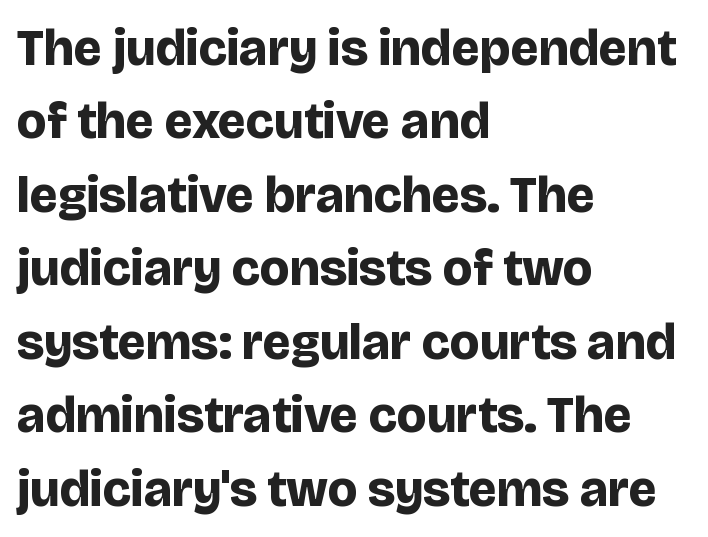
The image shows 51 px bold sans-serif type, upright; set left-aligned, normal line spacing (1.44x), normal letter spacing, not underlined; low stroke contrast and a large x-height.
